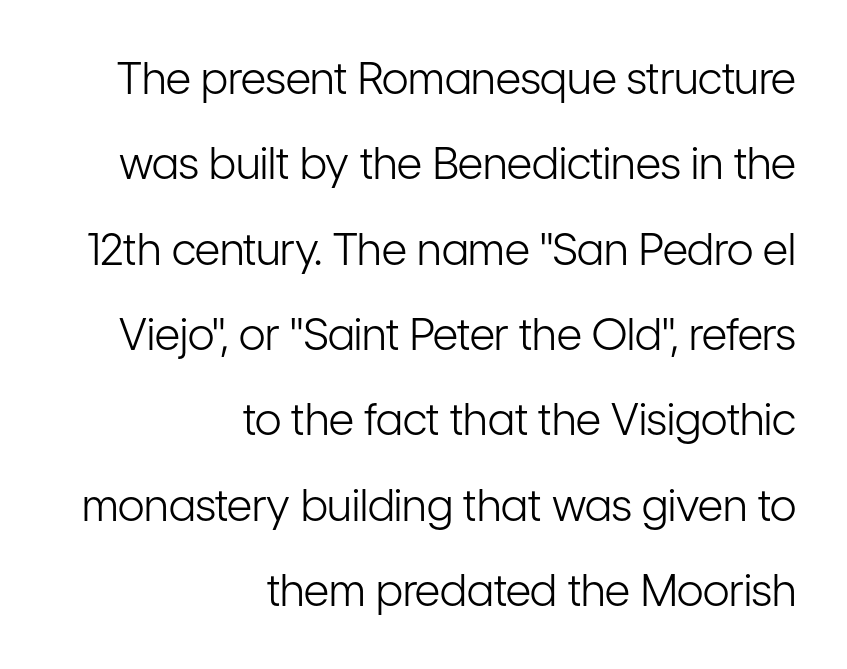
The image shows 44 px light, condensed sans-serif type, upright; set right-aligned, loose line spacing (1.94x), normal letter spacing, not underlined; low stroke contrast and a medium x-height.
